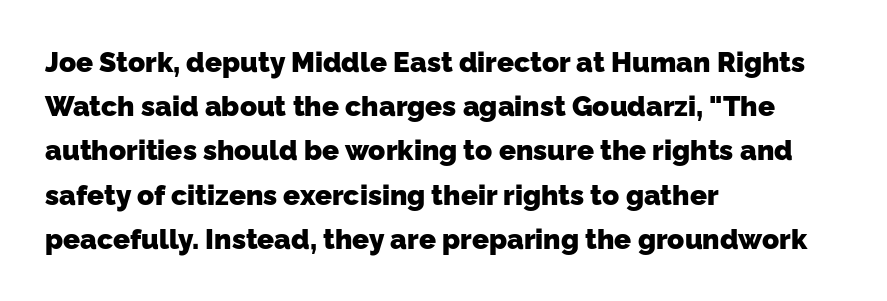
The font is running at its bold setting. The space between consecutive lines is moderate. Character widths vary here, with narrow letters taking less room than wide ones. The setting favours the left margin, as ordinary paragraphs usually do.
